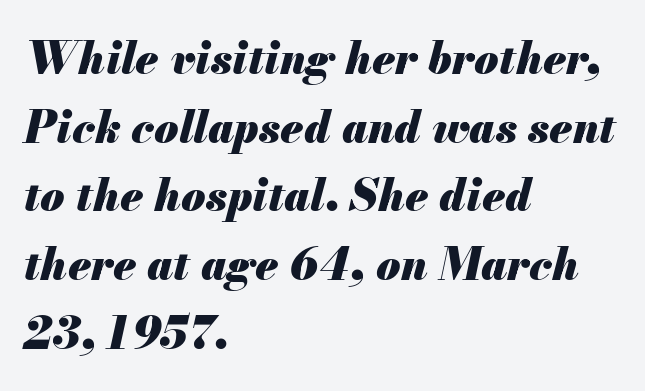
Q: Is the text bold? A: Yes.
Q: Is the text italic (slanted)? A: Yes, it leans right by about 13 degrees.
Q: Is the text underlined? A: No.
Q: How is the paragraph aligned? A: Left-aligned.
Q: Is the spacing between letters normal or unusually wide? A: Normal.
Q: Is the spacing between lines tight, normal or loose? A: Normal.
Q: Width (condensed, normal, or wide)? A: Normal.
Q: Stroke contrast? A: Medium.
Q: x-height? A: Small.
Q: Monospaced? A: No.
